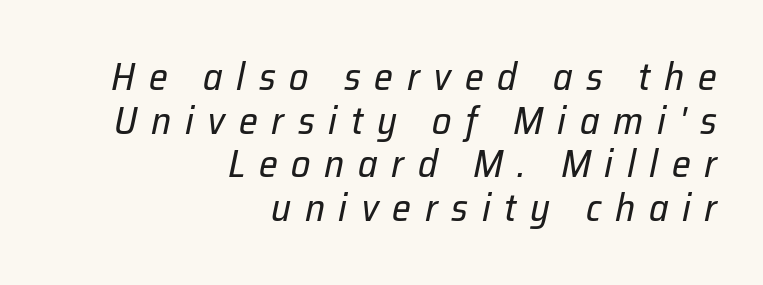
Does the lettering tilt? It does — this is italic. A typesetter would call this proportional, since set widths differ per character. This rendering uses right alignment, leaving the left contour irregular. Vertical spacing — tight. Each word looks stretched out because of the extra space between its letters.
